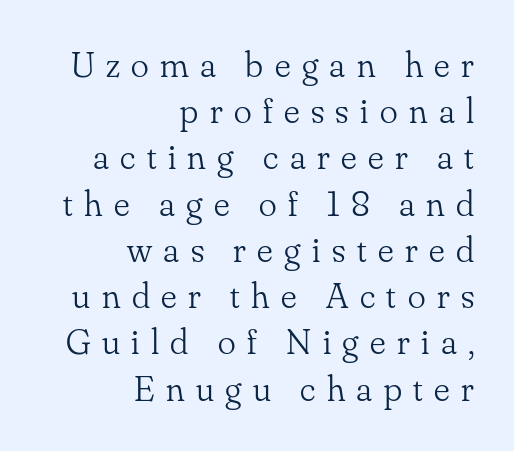
Q: Is the text bold? A: No.
Q: Is the text italic (slanted)? A: No, it is upright.
Q: Is the typeface a serif or a sans-serif typeface? A: Serif.
Q: Is the text underlined? A: No.
Q: How is the paragraph aligned? A: Right-aligned.
Q: Is the spacing between letters normal or unusually wide? A: Unusually wide.
Q: Is the spacing between lines tight, normal or loose? A: Normal.
Q: Width (condensed, normal, or wide)? A: Normal.
Q: Stroke contrast? A: Low.
Q: x-height? A: Small.
Q: Monospaced? A: No.
